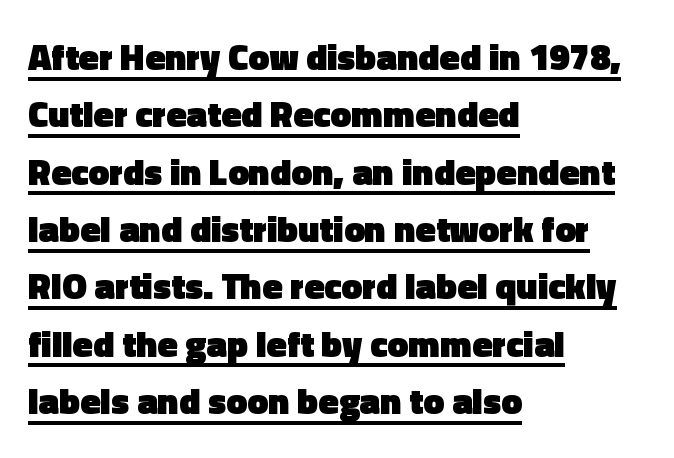
{"serif": "no", "italic": "no", "bold": "yes", "weight": "heavy", "width": "normal", "x_height": "medium", "monospaced": "no", "underline": "yes", "align": "left", "line_spacing": "normal", "line_spacing_ratio": 1.55, "letter_spacing": "normal", "letter_spacing_em": 0.0, "glyph_px": 37}
